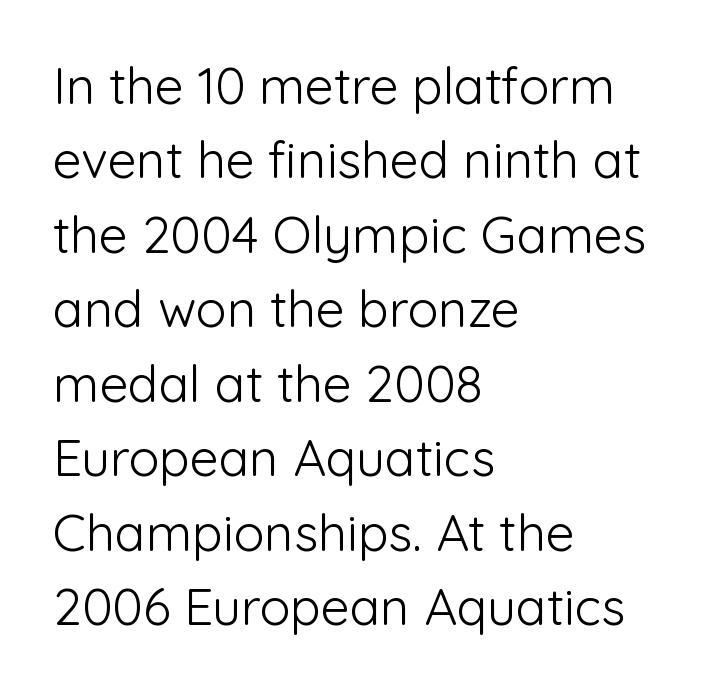
{"serif": "no", "italic": "no", "bold": "no", "weight": "light", "width": "normal", "stroke_contrast": "low", "x_height": "medium", "monospaced": "no", "underline": "no", "align": "left", "line_spacing": "normal", "line_spacing_ratio": 1.46, "letter_spacing": "normal", "letter_spacing_em": 0.0, "glyph_px": 51}
